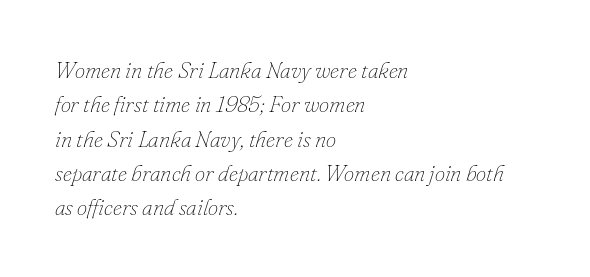
{"italic": "yes", "lean": "right", "slant_degrees": 16, "bold": "no", "underline": "no", "align": "left", "line_spacing": "normal", "line_spacing_ratio": 1.49, "letter_spacing": "normal", "letter_spacing_em": 0.0, "glyph_px": 23}
